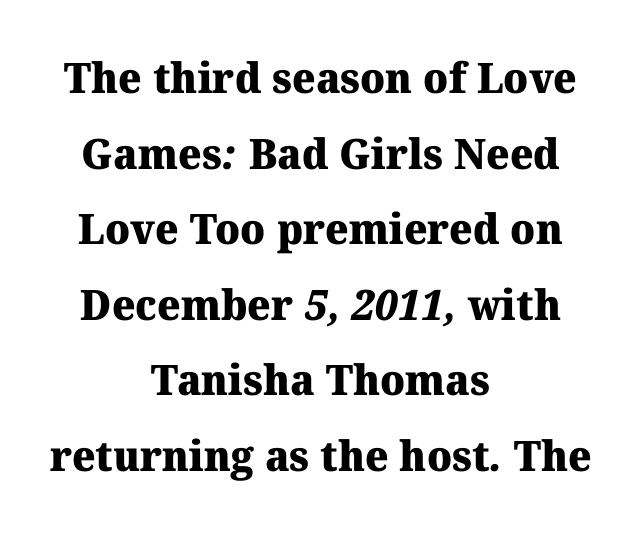
The image shows 42 px heavy serif type; set centered, line spacing 1.8x, normal letter spacing, not underlined; medium stroke contrast and a medium x-height.
